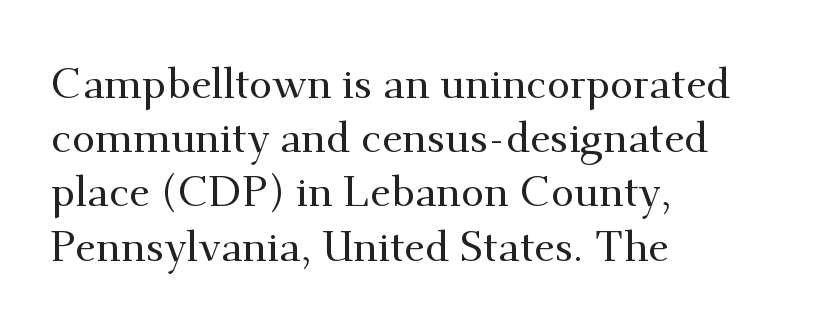
Q: Is the text italic (slanted)? A: No, it is upright.
Q: Is the typeface a serif or a sans-serif typeface? A: Serif.
Q: Is the text underlined? A: No.
Q: How is the paragraph aligned? A: Left-aligned.
Q: Is the spacing between letters normal or unusually wide? A: Normal.
Q: Is the spacing between lines tight, normal or loose? A: Normal.
Q: Width (condensed, normal, or wide)? A: Normal.
Q: Stroke contrast? A: Medium.
Q: x-height? A: Small.
Q: Monospaced? A: No.
